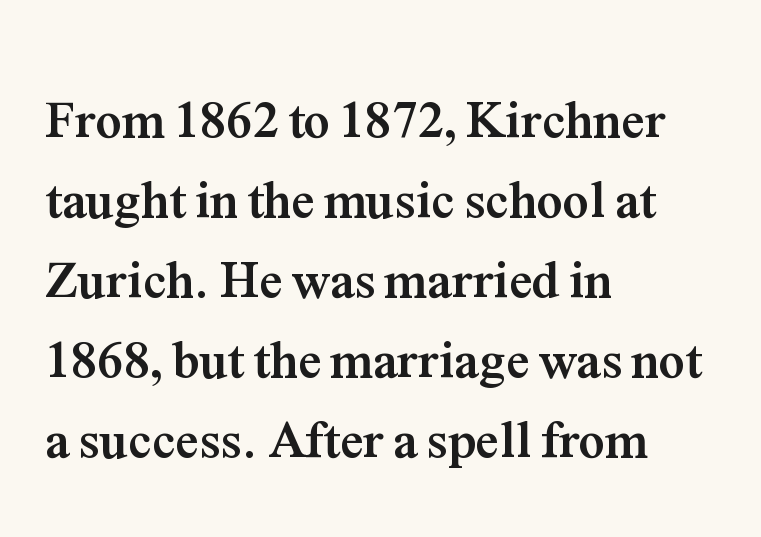
The paragraph has a hard left edge and a soft right edge. The letterforms sit shoulder to shoulder at normal distance. To sum up the face: it has serifs. Any mark beneath the type? The region is blank. You could not count columns in this text — the font is proportionally spaced.
